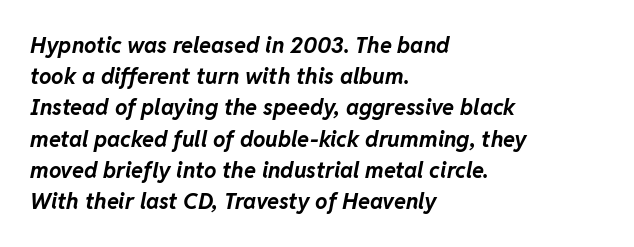
Q: Is the text bold? A: Yes.
Q: Is the text italic (slanted)? A: Yes, it leans right by about 11 degrees.
Q: Is the text underlined? A: No.
Q: How is the paragraph aligned? A: Left-aligned.
Q: Is the spacing between letters normal or unusually wide? A: Normal.
Q: Is the spacing between lines tight, normal or loose? A: Normal.
